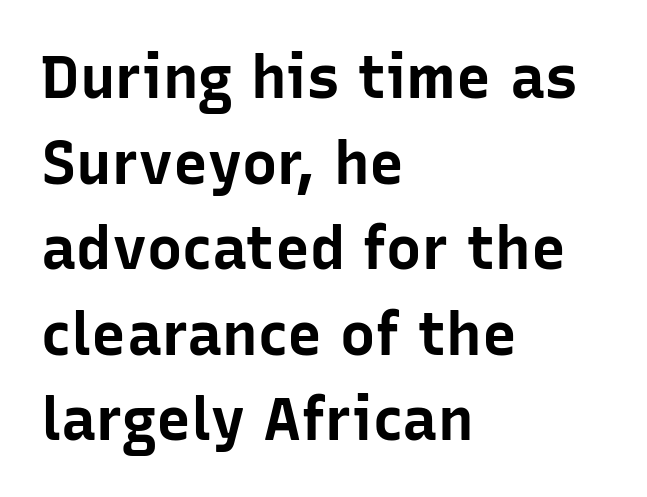
Quick note: interline space is typical. The zone under the glyphs is completely vacant. The typography opts for an upright posture over an oblique one. The characters look thick and weighty, a clear bold.
